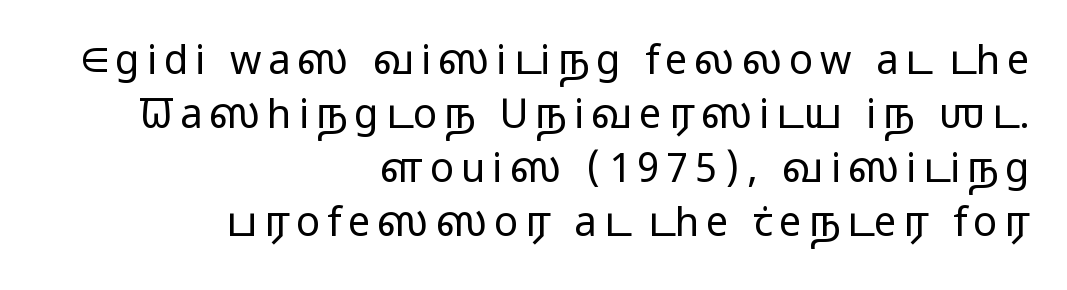
Line ends are locked; line starts wander. The block of text has a typical density, with ordinary space between rows. Proportional: the letters do not fall into vertical columns. What kind of face is this? One without serifs — a sans.
